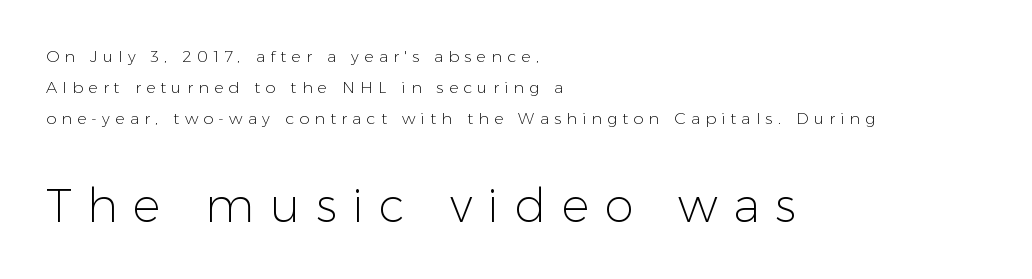
Block two is the big one; block one sits smaller above it. The designer dialed line spacing up above the default. Counters stay open thanks to moderate or lighter strokes. You could only call the tracking loose — the letters float apart.
